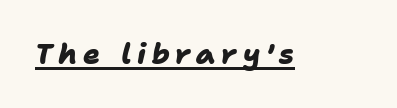
Q: Is the text bold? A: Yes.
Q: Is the typeface a serif or a sans-serif typeface? A: Sans-serif.
Q: Is the text underlined? A: Yes.
Q: Is the spacing between letters normal or unusually wide? A: Unusually wide.
Q: Width (condensed, normal, or wide)? A: Normal.
Q: Stroke contrast? A: Low.
Q: x-height? A: Medium.
Q: Monospaced? A: No.
